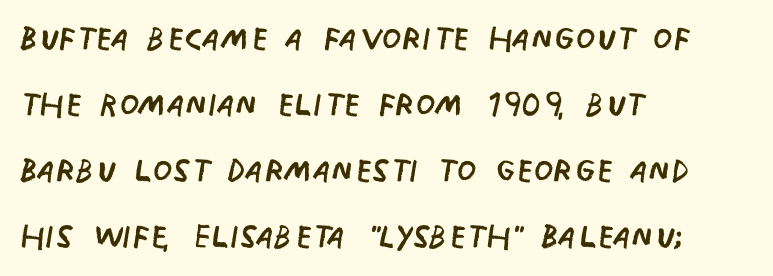
The image shows 45 px regular-weight, condensed sans-serif type; set left-aligned, normal line spacing (1.47x), normal letter spacing, not underlined; low stroke contrast and a large x-height.
